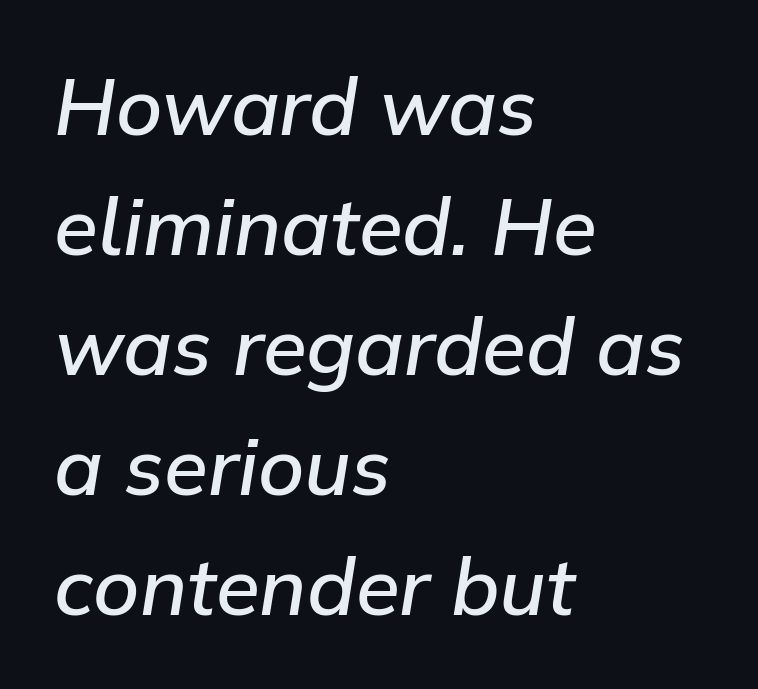
Q: Is the text bold? A: Semi-bold.
Q: Is the text italic (slanted)? A: Yes, it leans right by about 9 degrees.
Q: Is the text underlined? A: No.
Q: How is the paragraph aligned? A: Left-aligned.
Q: Is the spacing between letters normal or unusually wide? A: Normal.
Q: Is the spacing between lines tight, normal or loose? A: Normal.
Q: Width (condensed, normal, or wide)? A: Normal.
Q: Stroke contrast? A: Low.
Q: x-height? A: Medium.
Q: Monospaced? A: No.
